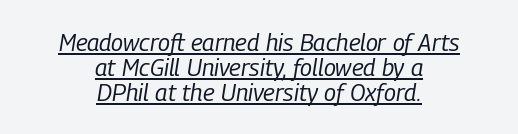
The image shows 24 px text type, italic (leaning right); set centered, tight line spacing (1.04x), normal letter spacing, underlined.
